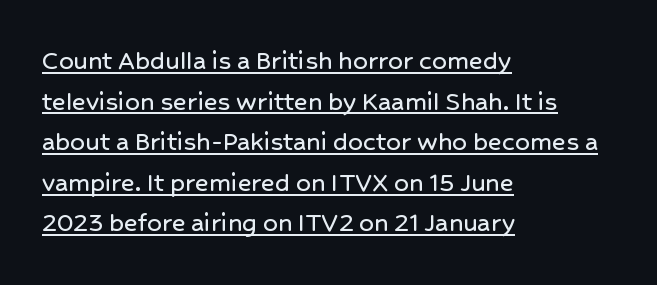
The image shows 29 px sans-serif type, upright; set left-aligned, normal line spacing (1.4x), normal letter spacing, underlined; low stroke contrast and a medium x-height.
